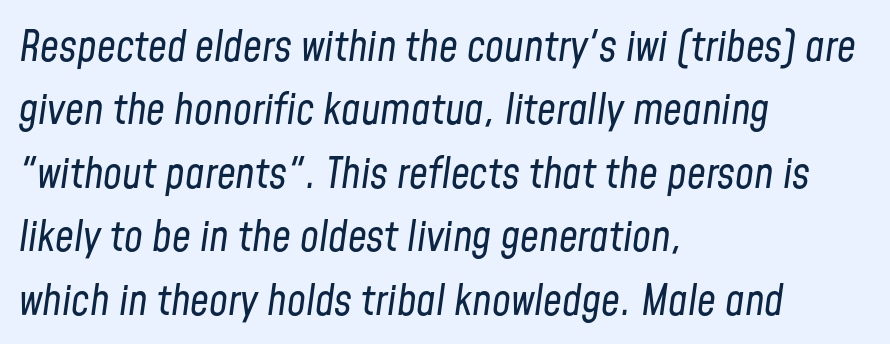
{"italic": "yes", "lean": "right", "slant_degrees": 8, "bold": "no", "weight": "regular", "width": "condensed", "stroke_contrast": "low", "x_height": "medium", "monospaced": "no", "underline": "no", "align": "left", "line_spacing": "normal", "line_spacing_ratio": 1.51, "letter_spacing": "normal", "letter_spacing_em": 0.0, "glyph_px": 42}
